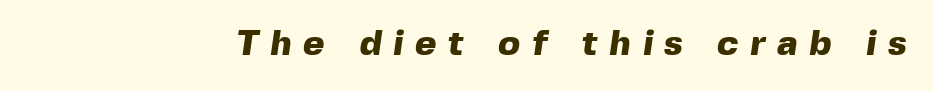
Summary of weight: heavy, a full bold. Varying glyph widths throughout — classic text-font behaviour. The passage shown has open, widely tracked lettering throughout. Examine the stroke ends and you'll find no serifs.
